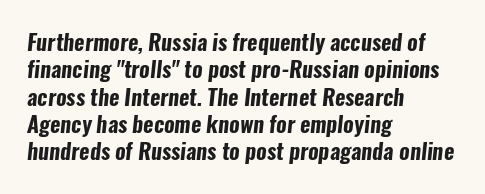
Q: Is the text bold? A: Yes.
Q: Is the text underlined? A: No.
Q: How is the paragraph aligned? A: Left-aligned.
Q: Is the spacing between letters normal or unusually wide? A: Normal.
